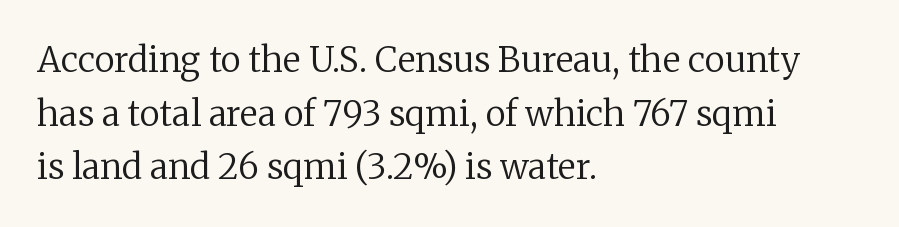
Q: Is the text bold? A: No.
Q: Is the text italic (slanted)? A: No, it is upright.
Q: Is the typeface a serif or a sans-serif typeface? A: Serif.
Q: Is the text underlined? A: No.
Q: How is the paragraph aligned? A: Left-aligned.
Q: Is the spacing between letters normal or unusually wide? A: Normal.
Q: Is the spacing between lines tight, normal or loose? A: Normal.
Q: Width (condensed, normal, or wide)? A: Normal.
Q: Stroke contrast? A: Low.
Q: x-height? A: Medium.
Q: Monospaced? A: No.
